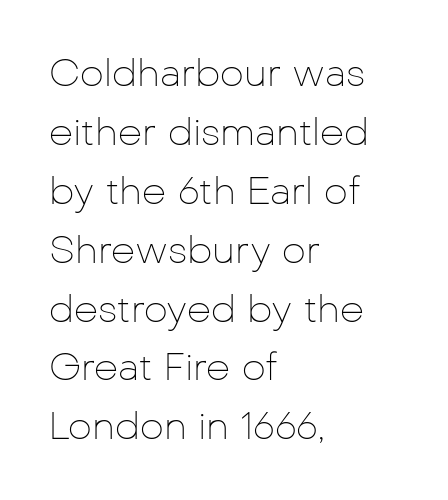
No chunkiness to these letters — they're not bold. Type style note: lacks serifs. No extra tracking has been applied to these lines. This is roman type, the default non-slanted kind.
